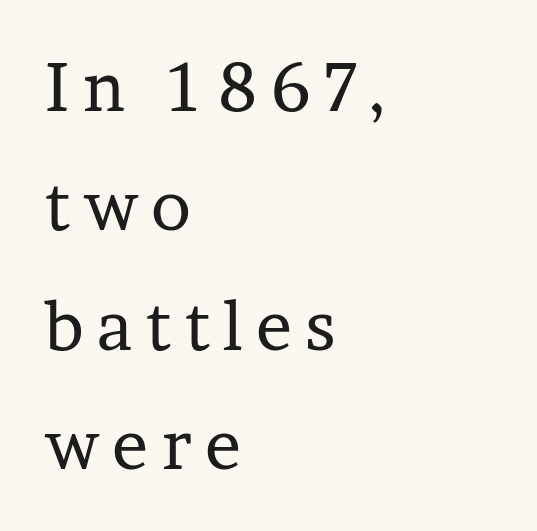
{"serif": "yes", "italic": "no", "bold": "no", "weight": "regular", "width": "normal", "stroke_contrast": "low", "x_height": "medium", "monospaced": "no", "underline": "no", "align": "left", "line_spacing_ratio": 1.78, "letter_spacing": "wide", "letter_spacing_em": 0.2, "glyph_px": 67}
